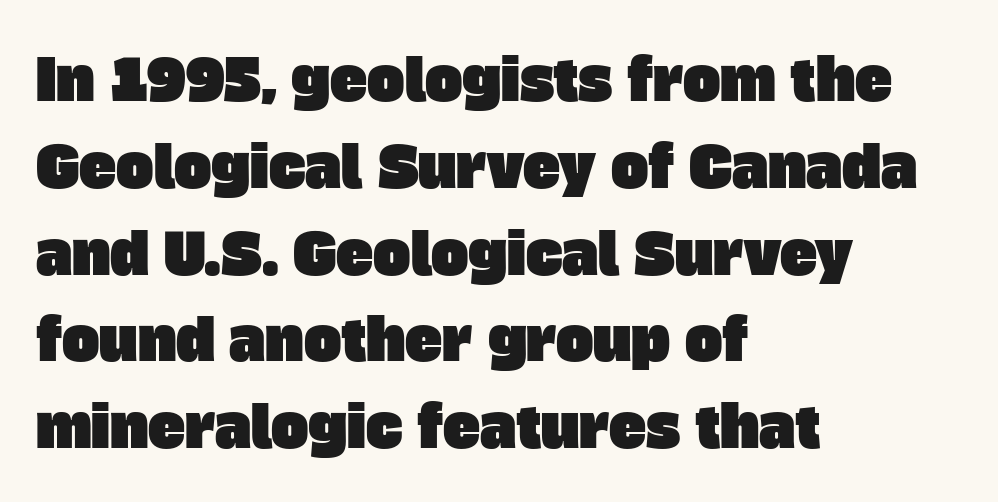
Q: Is the typeface a serif or a sans-serif typeface? A: Sans-serif.
Q: Is the text underlined? A: No.
Q: How is the paragraph aligned? A: Left-aligned.
Q: Is the spacing between letters normal or unusually wide? A: Normal.
Q: Is the spacing between lines tight, normal or loose? A: Normal.
Q: Width (condensed, normal, or wide)? A: Normal.
Q: Stroke contrast? A: Low.
Q: x-height? A: Large.
Q: Monospaced? A: No.
